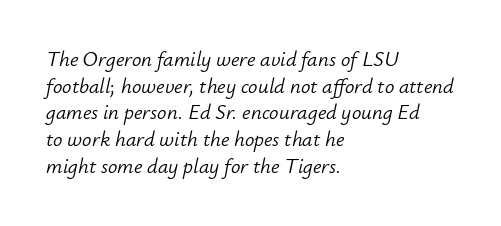
Q: Is the text bold? A: No.
Q: Is the text italic (slanted)? A: Yes, it leans right by about 12 degrees.
Q: Is the text underlined? A: No.
Q: How is the paragraph aligned? A: Left-aligned.
Q: Is the spacing between letters normal or unusually wide? A: Normal.
Q: Is the spacing between lines tight, normal or loose? A: Normal.
